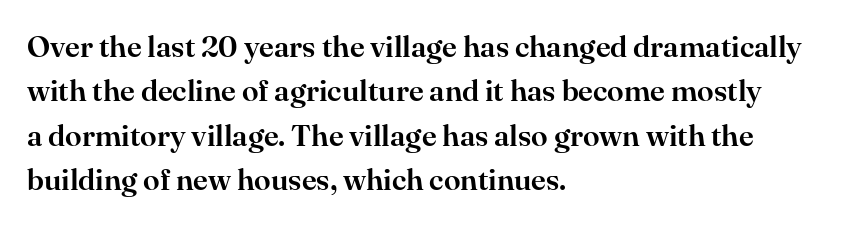
{"serif": "yes", "italic": "no", "width": "normal", "stroke_contrast": "high", "x_height": "small", "monospaced": "no", "underline": "no", "align": "left", "line_spacing": "normal", "line_spacing_ratio": 1.48, "letter_spacing": "normal", "letter_spacing_em": 0.0, "glyph_px": 30}
